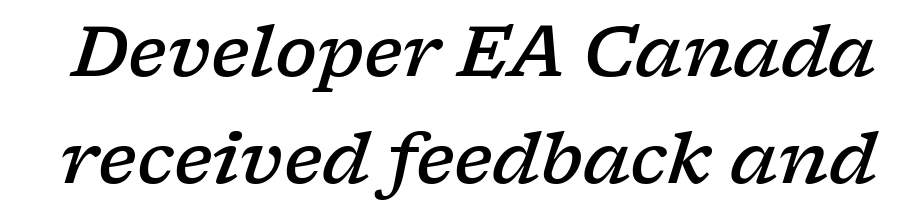
{"serif": "yes", "italic": "yes", "lean": "right", "slant_degrees": 17, "bold": "semi", "weight": "semibold", "width": "wide", "stroke_contrast": "low", "x_height": "medium", "monospaced": "no", "underline": "no", "line_spacing": "normal", "line_spacing_ratio": 1.53, "letter_spacing": "normal", "letter_spacing_em": 0.0, "glyph_px": 70}
